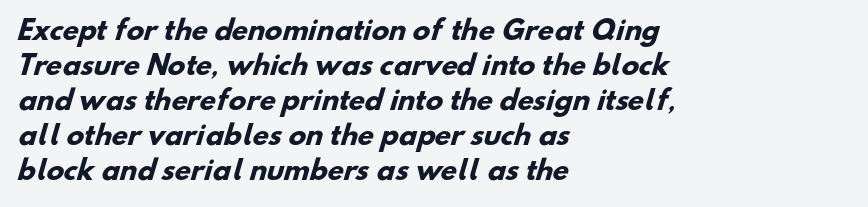
This rendering uses left alignment, leaving the right contour irregular. The passage shown stacks its lines at a standard gap. Unmarked baselines from the first word to the last. Is the letter spacing exaggerated? No — it looks like the ordinary default. As a designer I'd log this as weight 700, bold.
